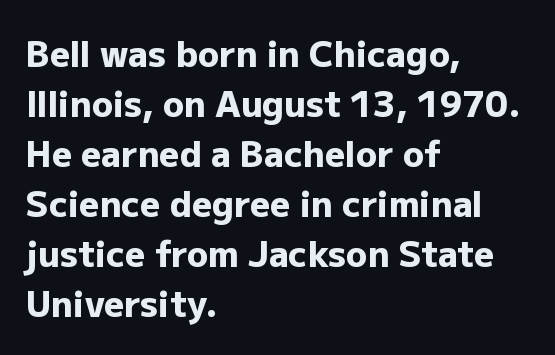
The baseline area is clear. The passage shown is typed in a proportional face where columns would drift. Compared with a centered layout, this one pins lines to the left instead. Leading: standard.
